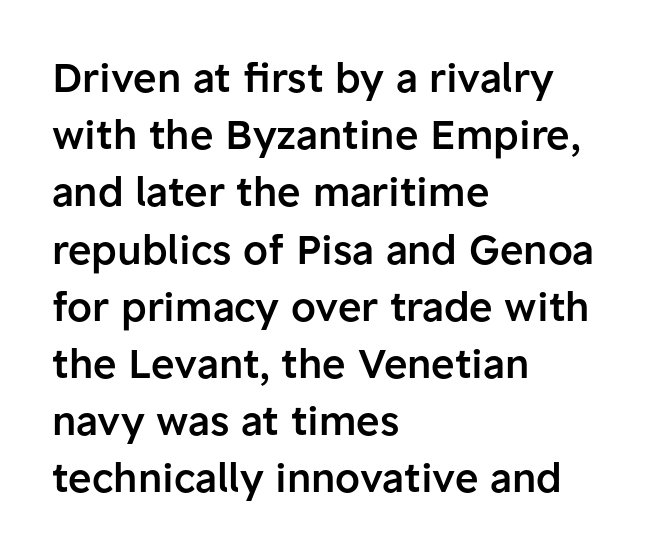
{"serif": "no", "italic": "no", "bold": "semi", "weight": "semibold", "width": "normal", "stroke_contrast": "low", "x_height": "medium", "monospaced": "no", "underline": "no", "align": "left", "line_spacing": "normal", "line_spacing_ratio": 1.43, "letter_spacing": "normal", "letter_spacing_em": 0.0, "glyph_px": 40}
